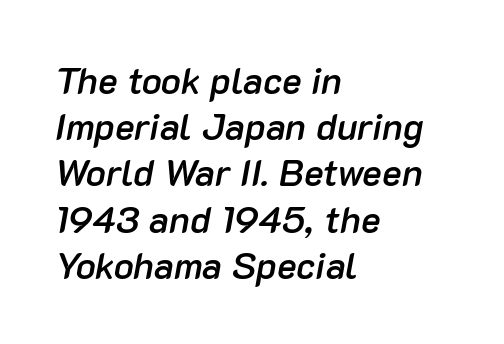
{"italic": "yes", "lean": "right", "slant_degrees": 10, "bold": "semi", "weight": "semibold", "width": "normal", "stroke_contrast": "low", "x_height": "medium", "monospaced": "no", "underline": "no", "align": "left", "line_spacing": "normal", "line_spacing_ratio": 1.25, "letter_spacing": "normal", "letter_spacing_em": 0.0, "glyph_px": 37}
